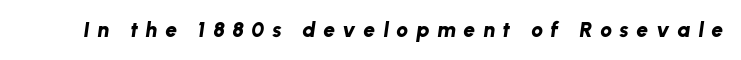
{"italic": "yes", "lean": "right", "slant_degrees": 8, "bold": "yes", "underline": "no", "letter_spacing": "wide", "letter_spacing_em": 0.37, "glyph_px": 21}
